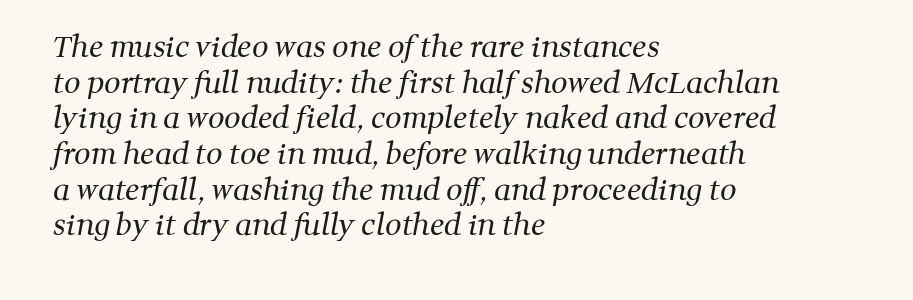
The image shows 29 px regular-weight serif type; set left-aligned, line spacing 1.23x, normal letter spacing, not underlined; medium stroke contrast and a medium x-height.
